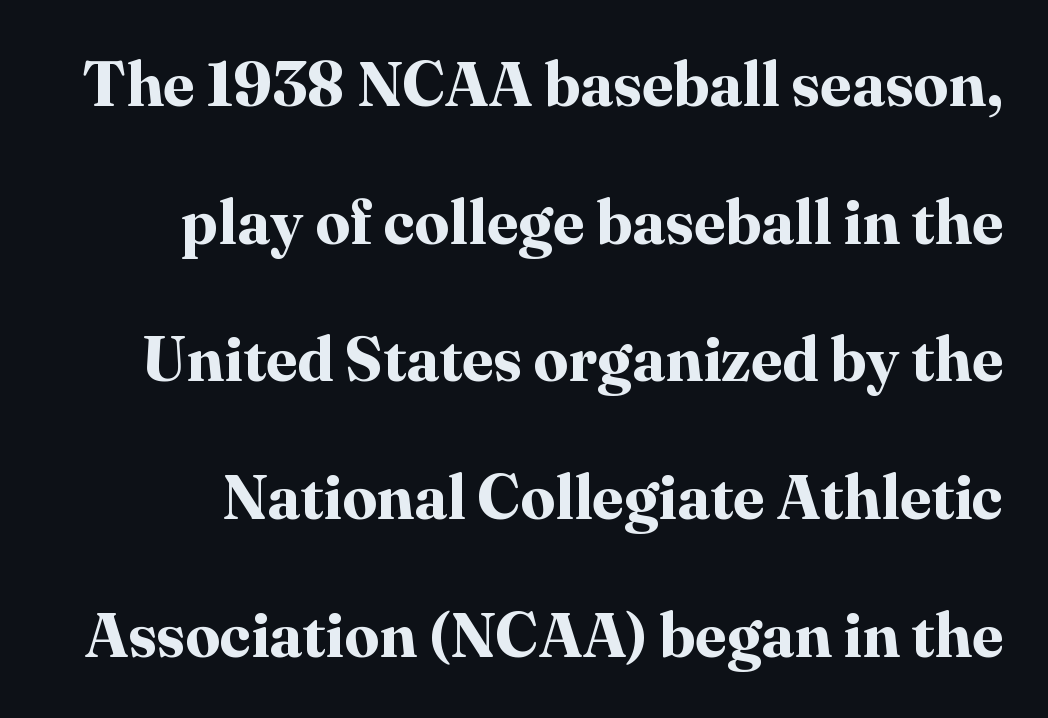
Q: Is the text bold? A: Yes.
Q: Is the text italic (slanted)? A: No, it is upright.
Q: Is the typeface a serif or a sans-serif typeface? A: Serif.
Q: Is the text underlined? A: No.
Q: Is the spacing between letters normal or unusually wide? A: Normal.
Q: Is the spacing between lines tight, normal or loose? A: Loose.
Q: Width (condensed, normal, or wide)? A: Normal.
Q: Stroke contrast? A: High.
Q: x-height? A: Medium.
Q: Monospaced? A: No.
